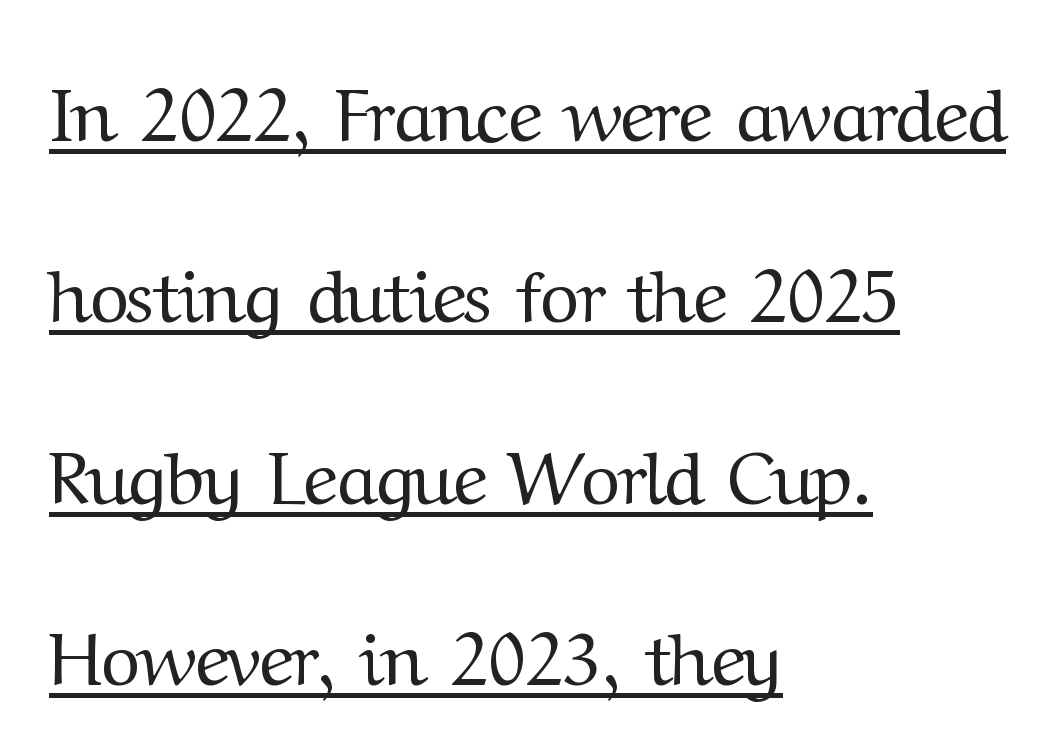
The image shows 75 px regular-weight serif type, upright; set left-aligned, loose line spacing (2.42x), normal letter spacing, underlined; medium stroke contrast and a medium x-height.
